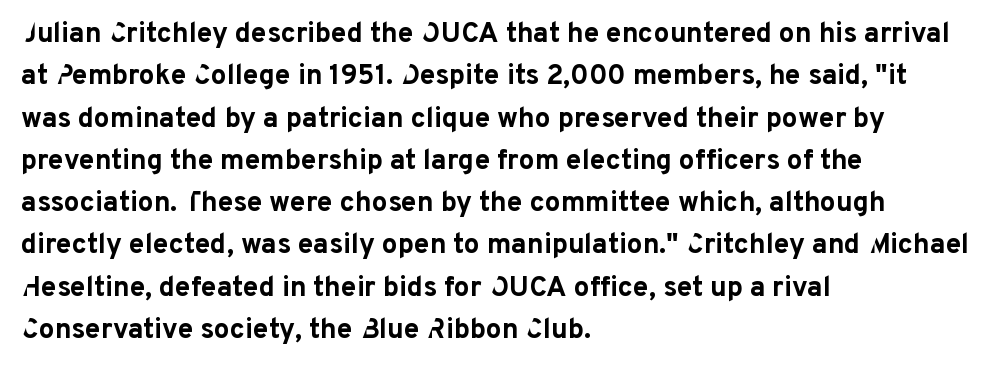
Q: Is the text bold? A: Yes.
Q: Is the text italic (slanted)? A: No, it is upright.
Q: Is the typeface a serif or a sans-serif typeface? A: Sans-serif.
Q: Is the text underlined? A: No.
Q: How is the paragraph aligned? A: Left-aligned.
Q: Is the spacing between letters normal or unusually wide? A: Normal.
Q: Is the spacing between lines tight, normal or loose? A: Normal.
Q: Width (condensed, normal, or wide)? A: Normal.
Q: Stroke contrast? A: Low.
Q: x-height? A: Medium.
Q: Monospaced? A: No.
